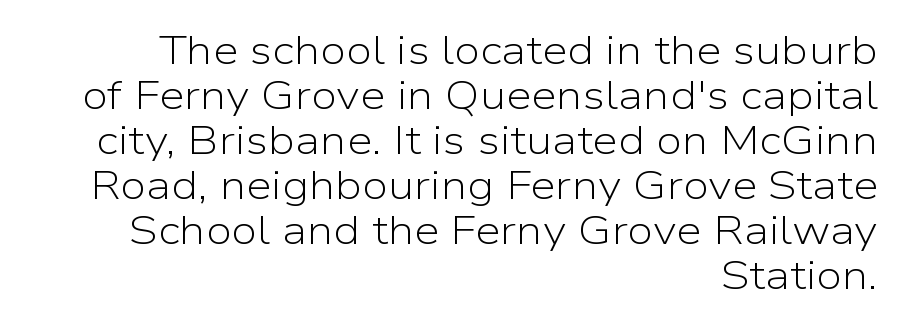
The image shows 41 px light sans-serif type, upright; set right-aligned, tight line spacing (1.1x), normal letter spacing, not underlined; low stroke contrast and a medium x-height.
